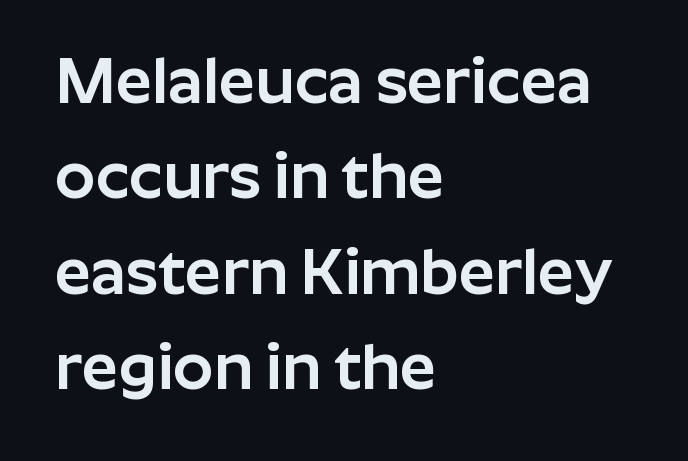
Q: Is the text italic (slanted)? A: No, it is upright.
Q: Is the typeface a serif or a sans-serif typeface? A: Sans-serif.
Q: Is the text underlined? A: No.
Q: How is the paragraph aligned? A: Left-aligned.
Q: Is the spacing between letters normal or unusually wide? A: Normal.
Q: Is the spacing between lines tight, normal or loose? A: Normal.
Q: Width (condensed, normal, or wide)? A: Normal.
Q: Stroke contrast? A: Low.
Q: x-height? A: Medium.
Q: Monospaced? A: No.
